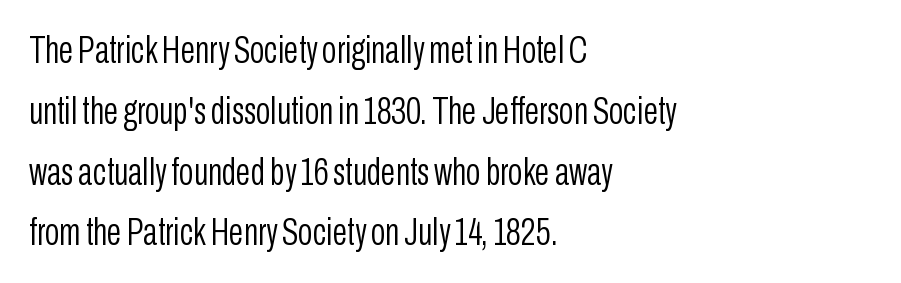
Q: Is the text bold? A: No.
Q: Is the text italic (slanted)? A: No, it is upright.
Q: Is the typeface a serif or a sans-serif typeface? A: Sans-serif.
Q: Is the text underlined? A: No.
Q: How is the paragraph aligned? A: Left-aligned.
Q: Is the spacing between letters normal or unusually wide? A: Normal.
Q: Is the spacing between lines tight, normal or loose? A: Normal.
Q: Width (condensed, normal, or wide)? A: Condensed.
Q: Stroke contrast? A: Low.
Q: x-height? A: Medium.
Q: Monospaced? A: No.
